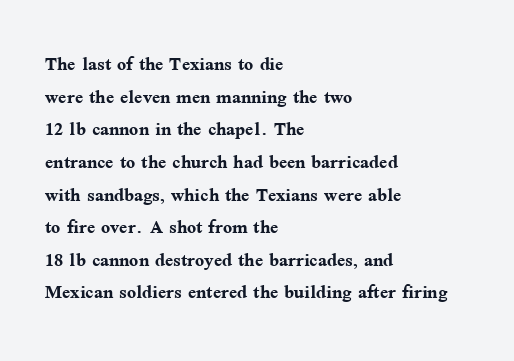
{"italic": "no", "bold": "yes", "underline": "no", "align": "left", "line_spacing": "normal", "line_spacing_ratio": 1.36, "letter_spacing": "normal", "letter_spacing_em": 0.0, "glyph_px": 24}
